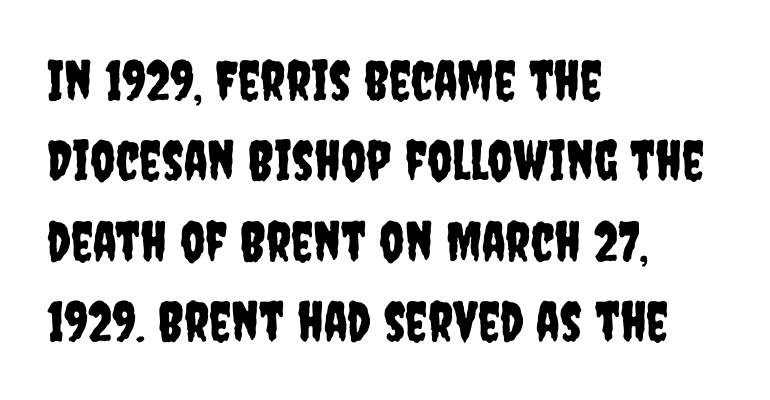
Italic? Not at all — the glyphs are vertical. You can tell from the bare stems that sans-serif type was used. You could call the tracking neutral — neither tight nor loose. Each line starts at the same left margin while the right side varies.
